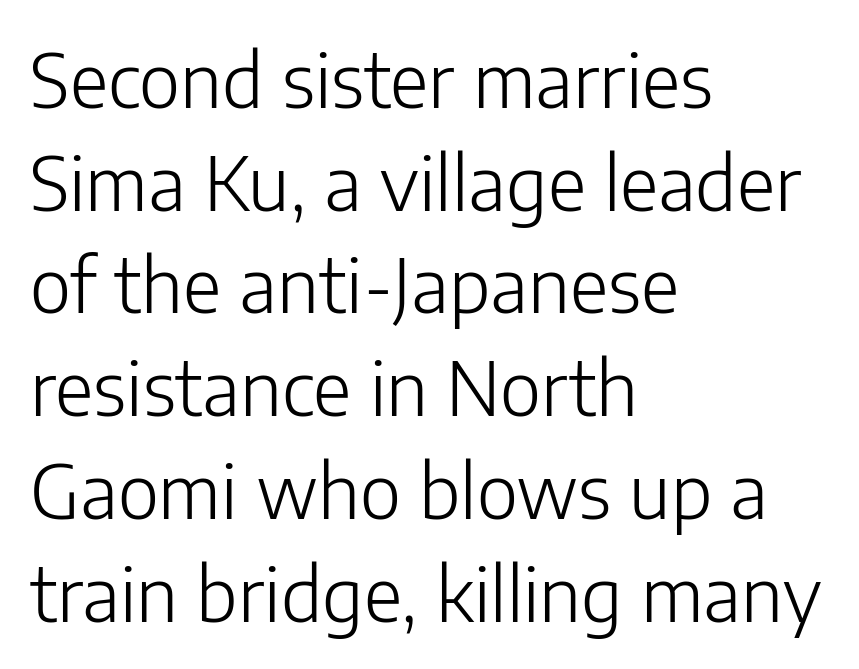
The image shows 75 px light sans-serif type, upright; set left-aligned, normal line spacing (1.37x), normal letter spacing, not underlined; low stroke contrast and a medium x-height.
